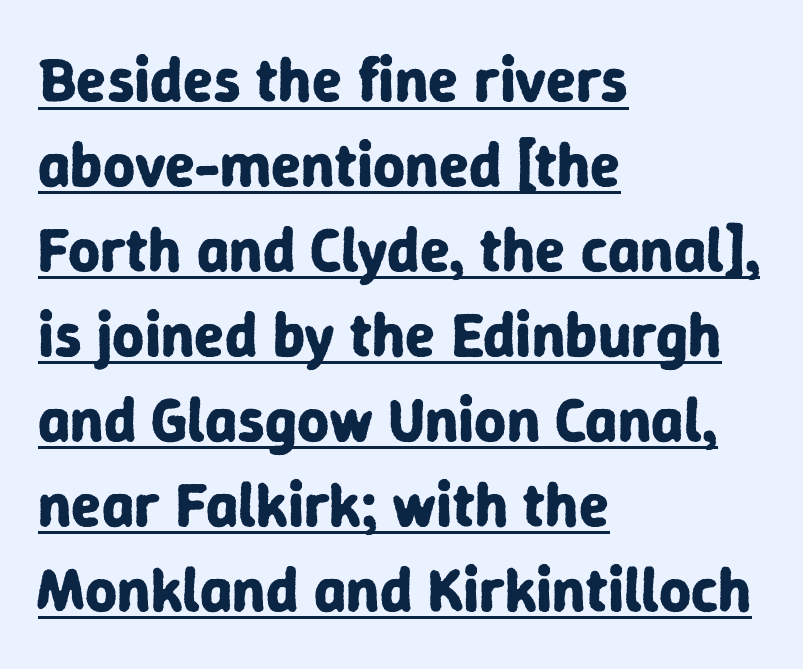
{"serif": "no", "italic": "no", "bold": "yes", "weight": "bold", "width": "normal", "stroke_contrast": "low", "x_height": "medium", "monospaced": "no", "underline": "yes", "align": "left", "line_spacing": "normal", "line_spacing_ratio": 1.37, "letter_spacing": "normal", "letter_spacing_em": 0.0, "glyph_px": 62}
